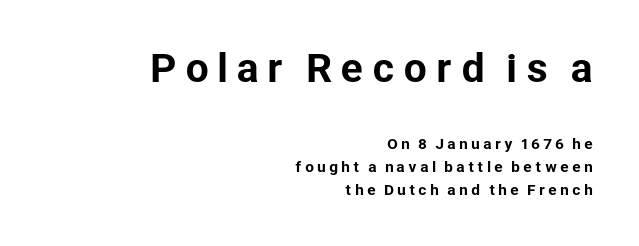
Q: Is the text italic (slanted)? A: No, it is upright.
Q: Is the typeface a serif or a sans-serif typeface? A: Sans-serif.
Q: Is the text underlined? A: No.
Q: How is the paragraph aligned? A: Right-aligned.
Q: Is the spacing between letters normal or unusually wide? A: Unusually wide.
Q: Is the spacing between lines tight, normal or loose? A: Normal.
Q: Which block of text is set in a larger size, the first (top) or the second (bottom)? A: The first (top) one.
Q: Width (condensed, normal, or wide)? A: Normal.
Q: Stroke contrast? A: Low.
Q: x-height? A: Medium.
Q: Monospaced? A: No.
